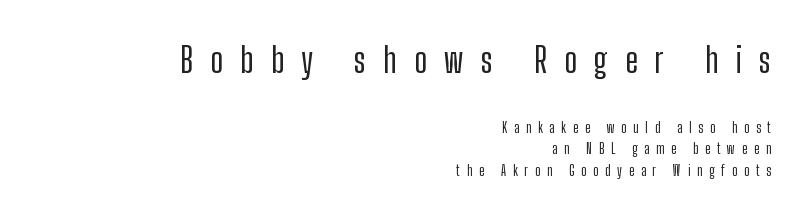
Q: Is the text italic (slanted)? A: No, it is upright.
Q: Is the typeface a serif or a sans-serif typeface? A: Sans-serif.
Q: Is the text underlined? A: No.
Q: How is the paragraph aligned? A: Right-aligned.
Q: Is the spacing between letters normal or unusually wide? A: Unusually wide.
Q: Is the spacing between lines tight, normal or loose? A: Normal.
Q: Which block of text is set in a larger size, the first (top) or the second (bottom)? A: The first (top) one.
Q: Width (condensed, normal, or wide)? A: Condensed.
Q: Stroke contrast? A: Low.
Q: x-height? A: Medium.
Q: Monospaced? A: No.
